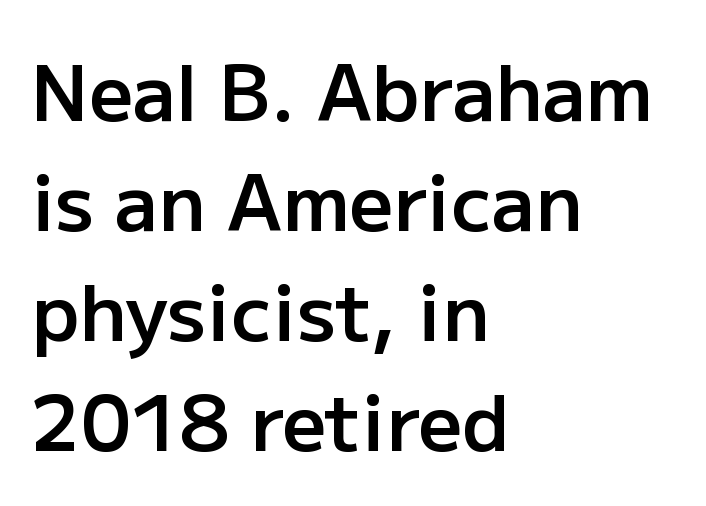
{"serif": "no", "italic": "no", "bold": "semi", "weight": "semibold", "width": "normal", "stroke_contrast": "low", "x_height": "medium", "monospaced": "no", "underline": "no", "align": "left", "line_spacing": "normal", "line_spacing_ratio": 1.43, "letter_spacing": "normal", "letter_spacing_em": 0.0, "glyph_px": 77}
